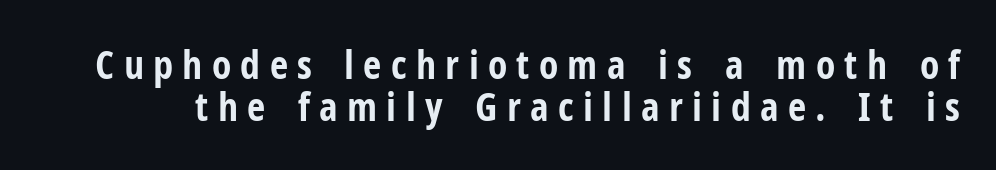
Q: Is the text bold? A: Yes.
Q: Is the text italic (slanted)? A: No, it is upright.
Q: Is the typeface a serif or a sans-serif typeface? A: Sans-serif.
Q: Is the text underlined? A: No.
Q: Is the spacing between letters normal or unusually wide? A: Unusually wide.
Q: Is the spacing between lines tight, normal or loose? A: Tight.
Q: Width (condensed, normal, or wide)? A: Condensed.
Q: Stroke contrast? A: Low.
Q: x-height? A: Medium.
Q: Monospaced? A: No.
